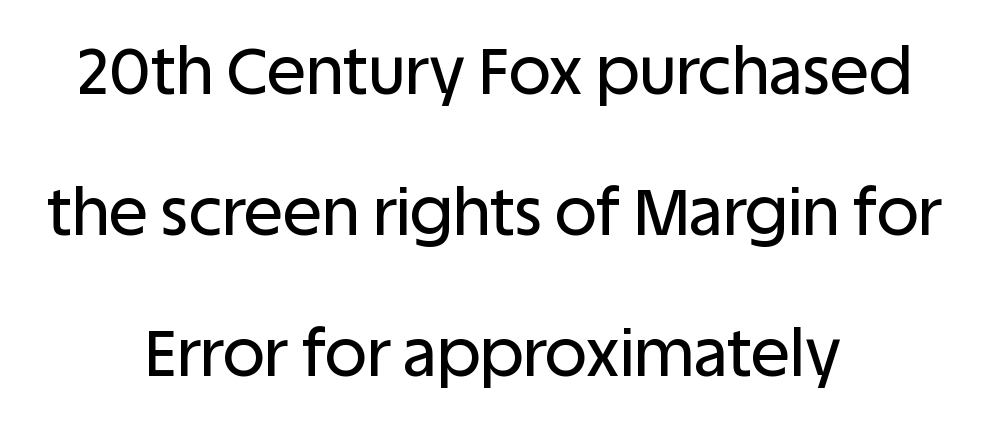
If you drew a line through each stem, it would be perfectly vertical. One glance says open: line gaps are wider than usual. The letterforms sit shoulder to shoulder at normal distance. Is the block centered? Yes — each line is placed symmetrically about the middle.
